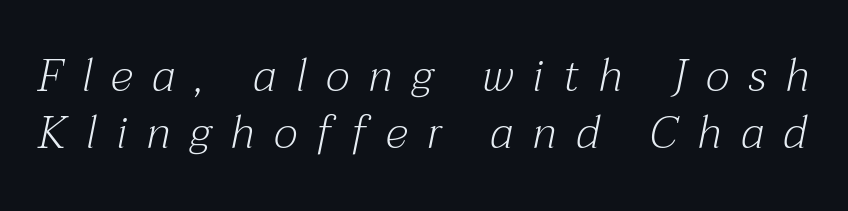
{"serif": "yes", "italic": "yes", "lean": "right", "slant_degrees": 12, "bold": "no", "weight": "light", "width": "normal", "stroke_contrast": "medium", "x_height": "medium", "monospaced": "no", "underline": "no", "line_spacing": "normal", "line_spacing_ratio": 1.26, "letter_spacing": "wide", "letter_spacing_em": 0.43, "glyph_px": 45}
